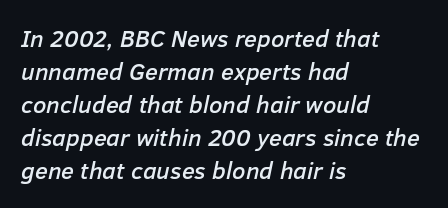
{"italic": "yes", "lean": "right", "slant_degrees": 12, "underline": "no", "align": "left", "line_spacing": "normal", "line_spacing_ratio": 1.38, "letter_spacing": "normal", "letter_spacing_em": 0.0, "glyph_px": 24}
